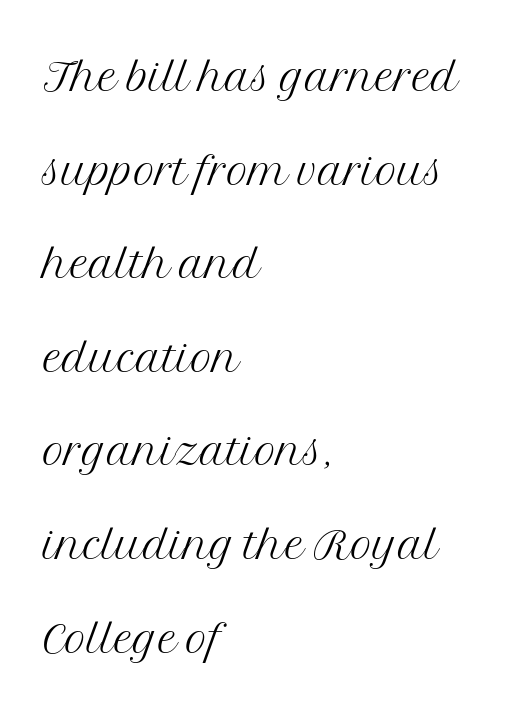
Check where the strokes stop: tiny serifs finish them off. The zone under the glyphs is completely vacant. A typesetter would call this proportional, since set widths differ per character. Spacing between characters is what you'd get straight out of the box. All the whitespace from short lines collects on the right.
